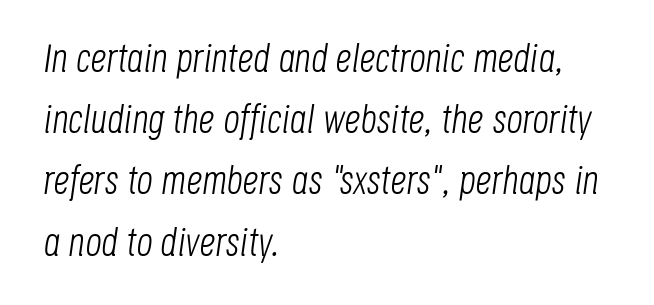
Q: Is the text bold? A: No.
Q: Is the text italic (slanted)? A: Yes, it leans right by about 8 degrees.
Q: Is the text underlined? A: No.
Q: How is the paragraph aligned? A: Left-aligned.
Q: Is the spacing between letters normal or unusually wide? A: Normal.
Q: Is the spacing between lines tight, normal or loose? A: Normal.
Q: Width (condensed, normal, or wide)? A: Condensed.
Q: Stroke contrast? A: Low.
Q: x-height? A: Large.
Q: Monospaced? A: No.
